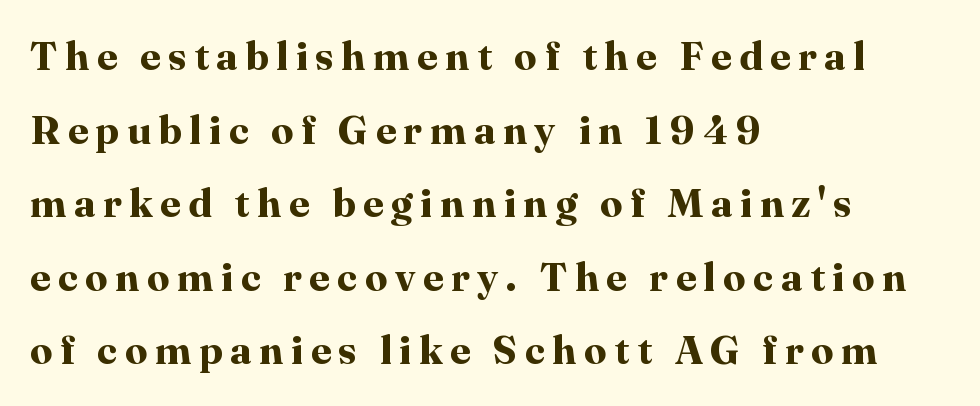
The image shows 40 px bold serif type, upright; set left-aligned, line spacing 1.84x, not underlined; high stroke contrast and a medium x-height.
